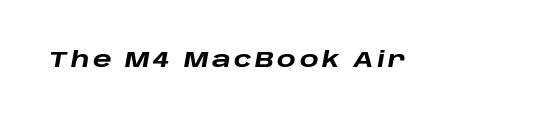
{"italic": "yes", "lean": "right", "slant_degrees": 10, "bold": "yes", "underline": "no", "glyph_px": 22}
